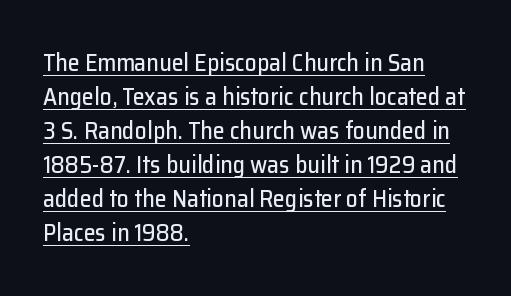
{"italic": "no", "underline": "yes", "align": "left", "line_spacing": "normal", "line_spacing_ratio": 1.42, "letter_spacing": "normal", "letter_spacing_em": 0.0, "glyph_px": 24}
